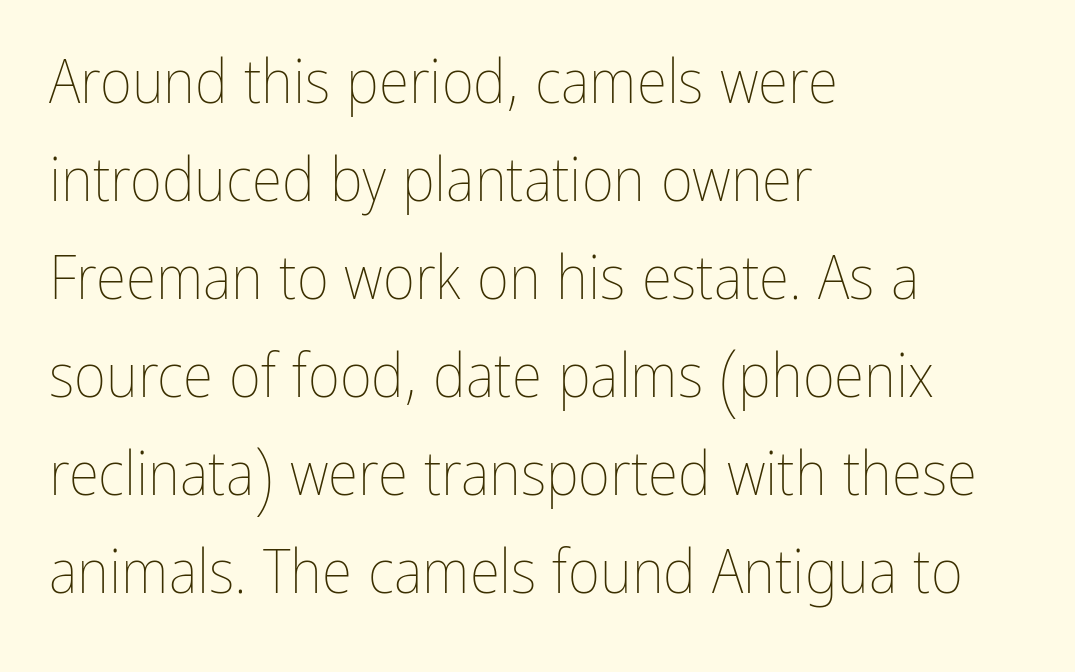
The image shows 62 px thin, condensed type, upright; set left-aligned, normal line spacing (1.58x), normal letter spacing, not underlined; low stroke contrast and a medium x-height.
